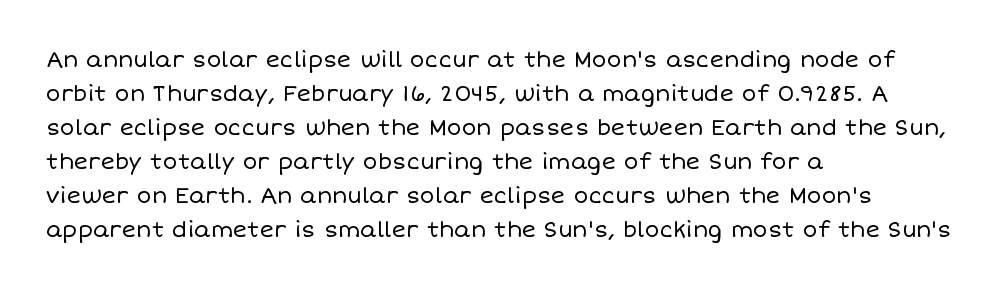
The image shows 22 px text type, upright; set left-aligned, normal line spacing (1.55x), normal letter spacing, not underlined.
